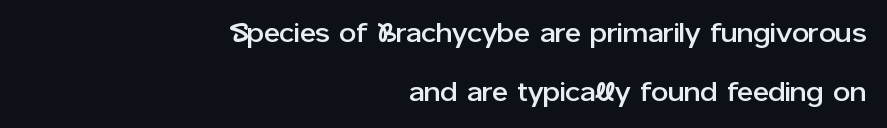
The image shows 27 px text type, upright; set right-aligned, loose line spacing (2.17x), normal letter spacing, not underlined.
